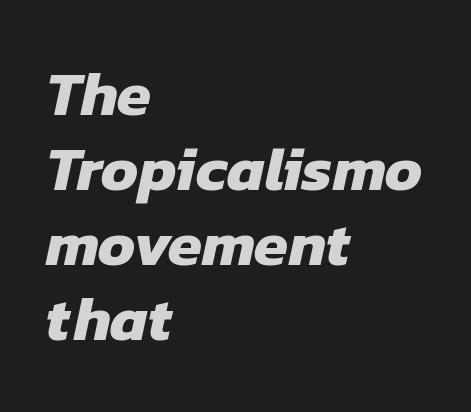
Q: Is the text bold? A: Yes.
Q: Is the typeface a serif or a sans-serif typeface? A: Sans-serif.
Q: Is the text underlined? A: No.
Q: How is the paragraph aligned? A: Left-aligned.
Q: Is the spacing between letters normal or unusually wide? A: Normal.
Q: Width (condensed, normal, or wide)? A: Normal.
Q: Stroke contrast? A: Low.
Q: x-height? A: Medium.
Q: Monospaced? A: No.
